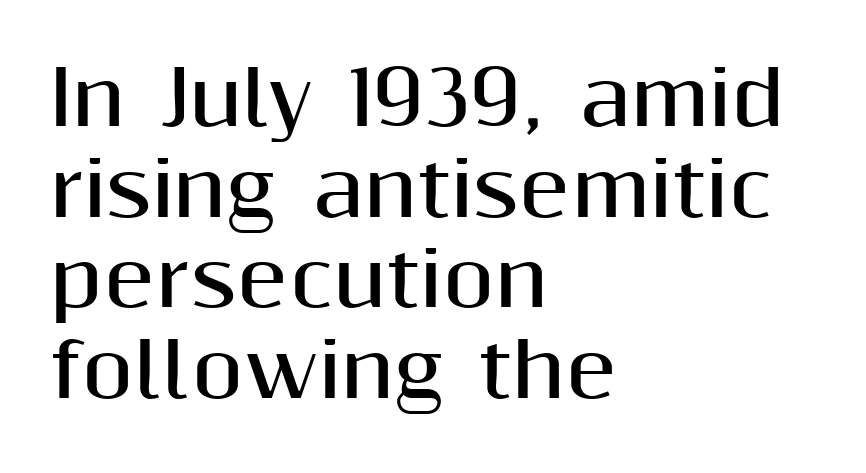
Regarding serifs, this sample does without them. Here the designer chose a conventional face with non-uniform glyph widths. No extra tracking has been applied to these lines. These lines carry a lot of weight — the face is fully bold. Compared with a centered layout, this one pins lines to the left instead. Do the letters lean? They stand straight.
